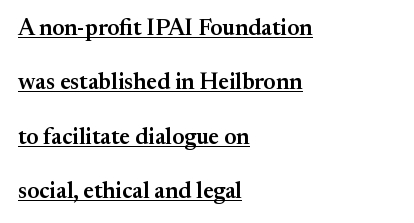
Looks like someone drew a line under every word here. If you measured baseline to baseline, you'd find a long distance. Default kerning and tracking; the words read as compact shapes. Is there any slant? The stems are plumb. One-word summary of the alignment: left. The typesetting leans somewhat heavy: a semibold.
